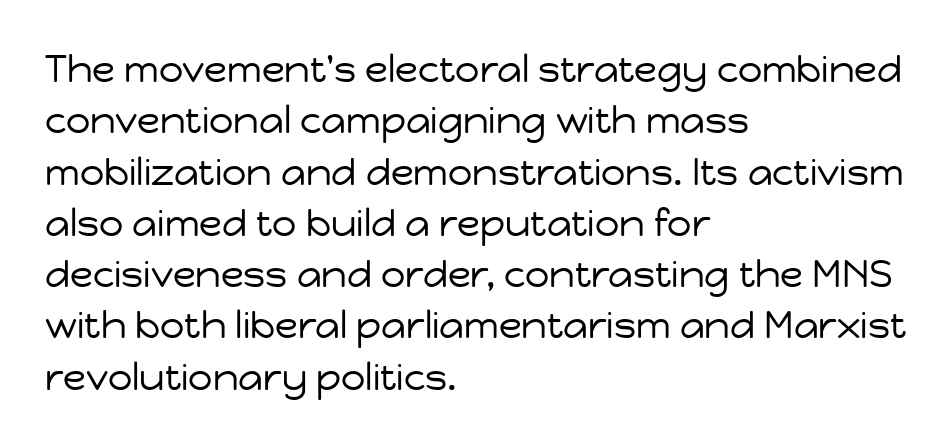
This rendering leaves character spacing at its baseline value. The compositor pushed each line to the left boundary. A sans-serif font was chosen for this passage. Unmarked baselines from the first word to the last. The strokes carry an ordinary text weight at most. Rows of type keep a routine distance in the vertical direction.
